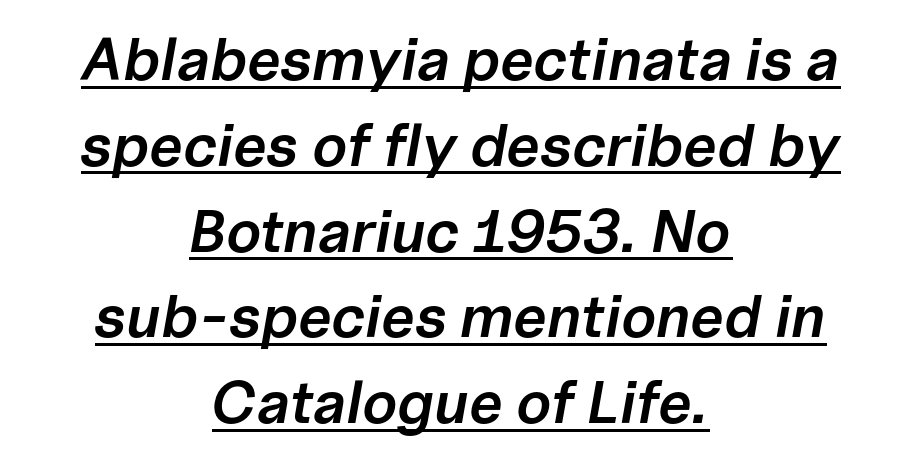
Q: Is the text bold? A: Semi-bold.
Q: Is the text italic (slanted)? A: Yes, it leans right by about 10 degrees.
Q: Is the text underlined? A: Yes.
Q: How is the paragraph aligned? A: Centered.
Q: Is the spacing between letters normal or unusually wide? A: Normal.
Q: Is the spacing between lines tight, normal or loose? A: Normal.
Q: Width (condensed, normal, or wide)? A: Normal.
Q: Stroke contrast? A: Low.
Q: x-height? A: Medium.
Q: Monospaced? A: No.
